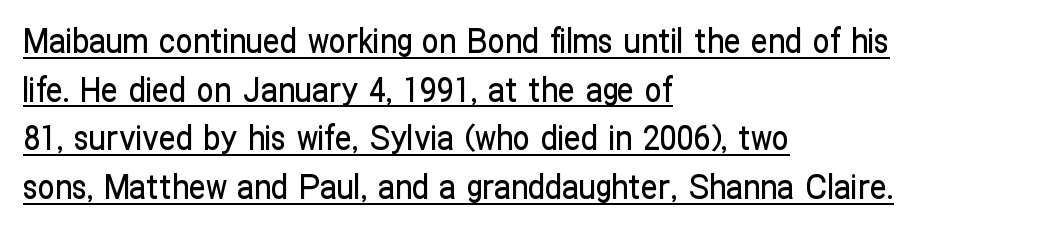
The image shows 34 px condensed sans-serif type, upright; set left-aligned, normal line spacing (1.43x), normal letter spacing, underlined; low stroke contrast and a medium x-height.
